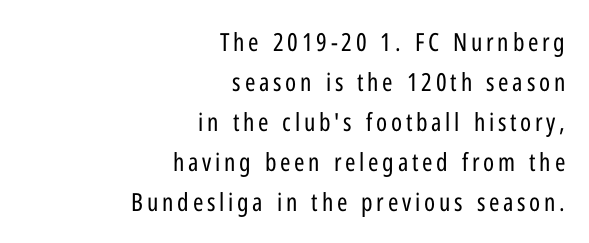
{"italic": "no", "bold": "no", "underline": "no", "align": "right", "line_spacing": "normal", "line_spacing_ratio": 1.6, "glyph_px": 25}
